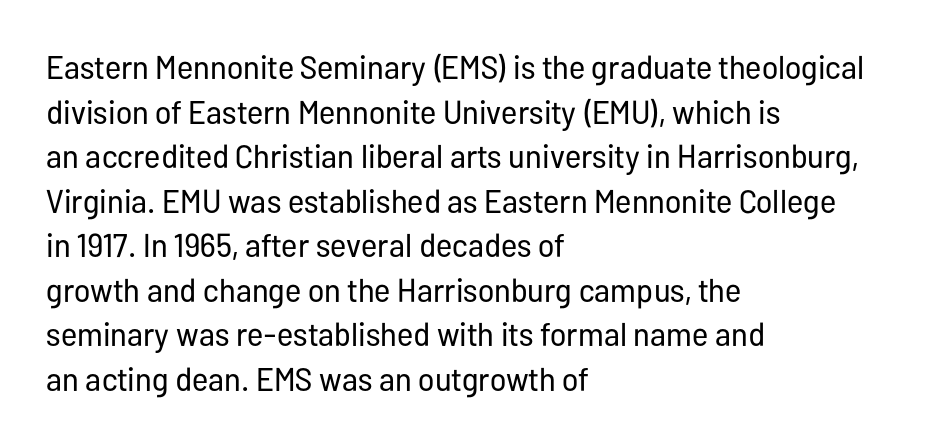
The image shows 33 px regular-weight, condensed sans-serif type, upright; set left-aligned, normal line spacing (1.35x), normal letter spacing, not underlined; low stroke contrast and a medium x-height.
